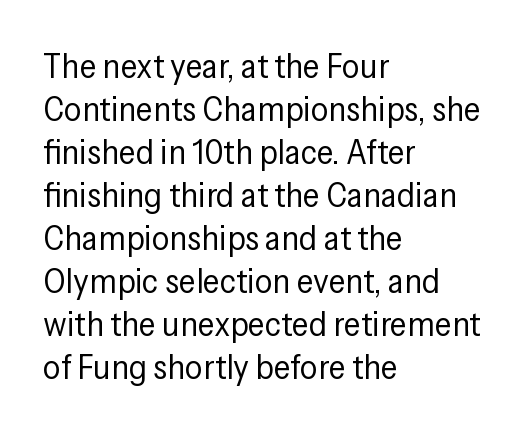
The image shows 35 px regular-weight, condensed sans-serif type, upright; set left-aligned, line spacing 1.23x, normal letter spacing, not underlined; low stroke contrast and a medium x-height.
